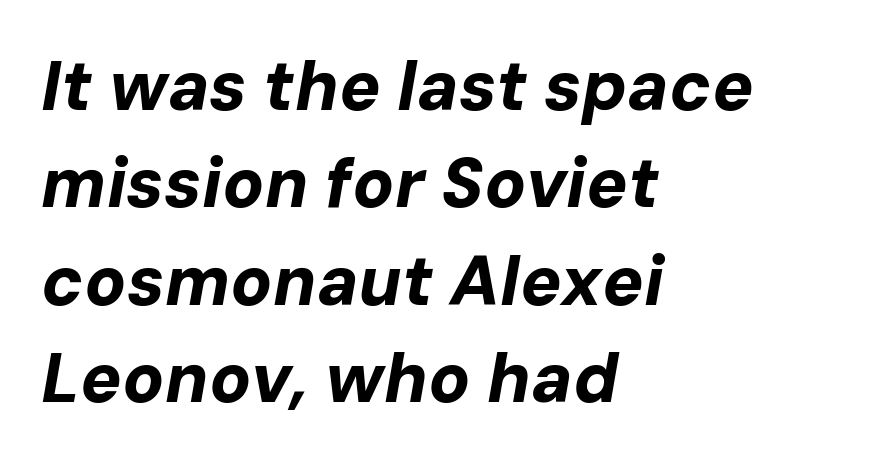
Q: Is the text bold? A: Yes.
Q: Is the text italic (slanted)? A: Yes, it leans right by about 10 degrees.
Q: Is the text underlined? A: No.
Q: How is the paragraph aligned? A: Left-aligned.
Q: Is the spacing between letters normal or unusually wide? A: Normal.
Q: Is the spacing between lines tight, normal or loose? A: Normal.
Q: Width (condensed, normal, or wide)? A: Normal.
Q: Stroke contrast? A: Low.
Q: x-height? A: Medium.
Q: Monospaced? A: No.
